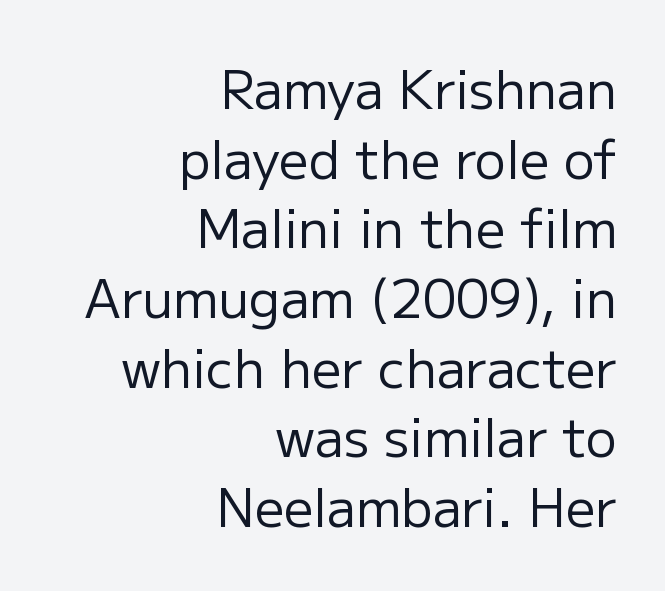
Horizontal bands of white between lines are of average thickness. Decoration check: the copy has no underline. Do the characters align in a grid? No, the font is proportional. These lines stack with their right ends in a neat column.
